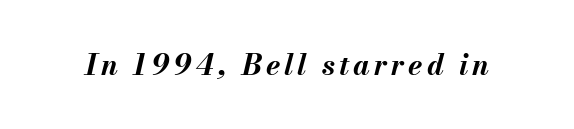
The image shows 29 px bold type, italic (leaning right); set not underlined; medium stroke contrast and a small x-height.
